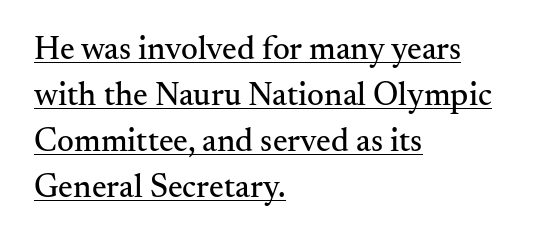
{"serif": "yes", "italic": "no", "width": "normal", "stroke_contrast": "medium", "x_height": "small", "monospaced": "no", "underline": "yes", "align": "left", "line_spacing": "normal", "line_spacing_ratio": 1.39, "letter_spacing": "normal", "letter_spacing_em": 0.0, "glyph_px": 33}
